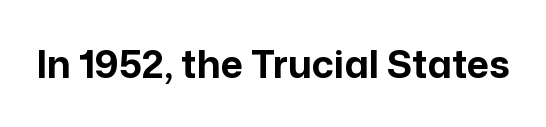
The image shows 38 px bold sans-serif type, upright; set normal letter spacing, not underlined; low stroke contrast and a medium x-height.
